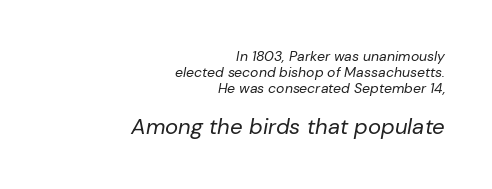
{"italic": "yes", "lean": "right", "slant_degrees": 10, "bold": "no", "underline": "no", "align": "right", "line_spacing": "tight", "line_spacing_ratio": 1.14, "letter_spacing": "normal", "letter_spacing_em": 0.0, "larger_block": "second", "size_ratio": 1.57, "glyph_px": 22}
